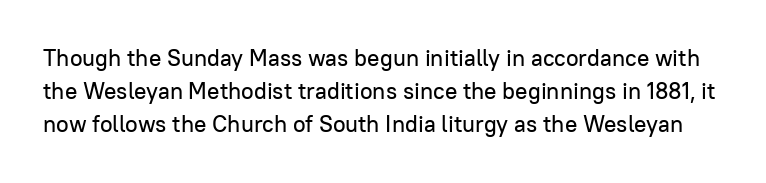
The image shows 23 px text type, upright; set normal line spacing (1.44x), normal letter spacing, not underlined.
